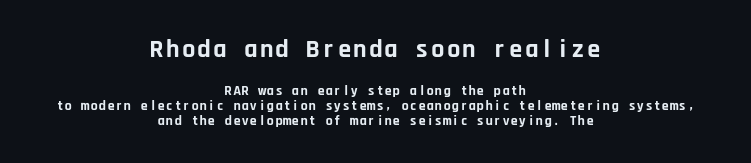
Clear beneath every line of the passage. The typesetting leans heavy: a genuine bold. The composition opens big and finishes small. Both edges are ragged and mirror each other, which tells us the setting is centered. Closely set lines give the paragraph a compact silhouette. Observe the ordinary spacing: letters are neighbours, not strangers.
